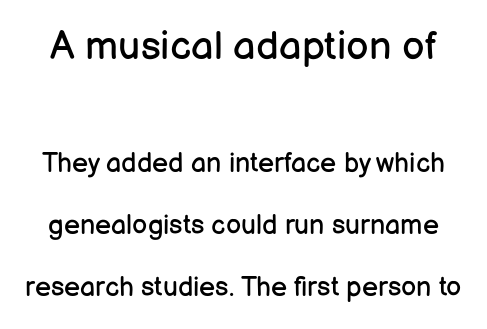
The image shows 40 px regular-weight sans-serif type, upright; set loose line spacing (2.3x), normal letter spacing, not underlined; the first (top) block is 1.48x larger; low stroke contrast and a medium x-height.
